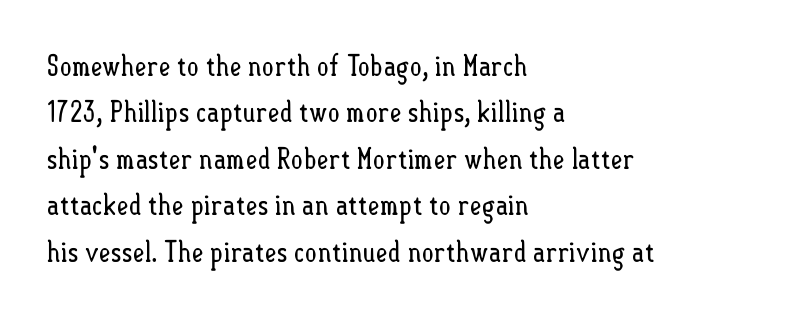
Q: Is the text bold? A: No.
Q: Is the text italic (slanted)? A: No, it is upright.
Q: Is the text underlined? A: No.
Q: How is the paragraph aligned? A: Left-aligned.
Q: Is the spacing between letters normal or unusually wide? A: Normal.
Q: Is the spacing between lines tight, normal or loose? A: Normal.
Q: Width (condensed, normal, or wide)? A: Condensed.
Q: Stroke contrast? A: Low.
Q: x-height? A: Small.
Q: Monospaced? A: No.
